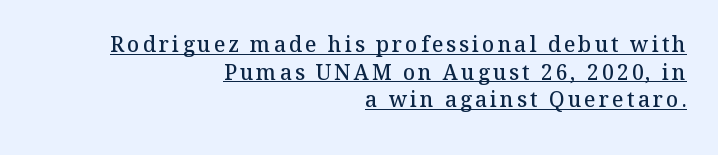
{"italic": "no", "bold": "semi", "underline": "yes", "align": "right", "line_spacing": "normal", "line_spacing_ratio": 1.31, "glyph_px": 21}
